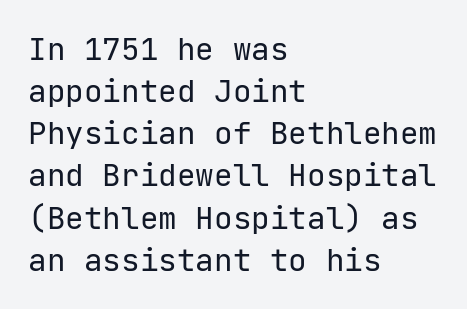
A typesetter would mark this as roman, not italic. Does extra space separate the letters? No, they use regular spacing. No chunkiness to these letters — they're not bold. Caption: multi-line text, flush left, ragged right. Each new line begins a customary step beneath the previous one. Each letter's strokes conclude bluntly, with no projecting serifs.
